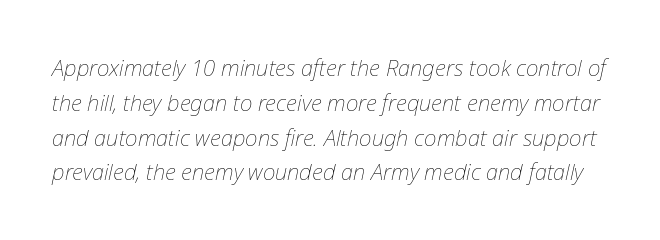
Q: Is the text bold? A: No.
Q: Is the text italic (slanted)? A: Yes, it leans right by about 12 degrees.
Q: Is the text underlined? A: No.
Q: Is the spacing between letters normal or unusually wide? A: Normal.
Q: Is the spacing between lines tight, normal or loose? A: Normal.
